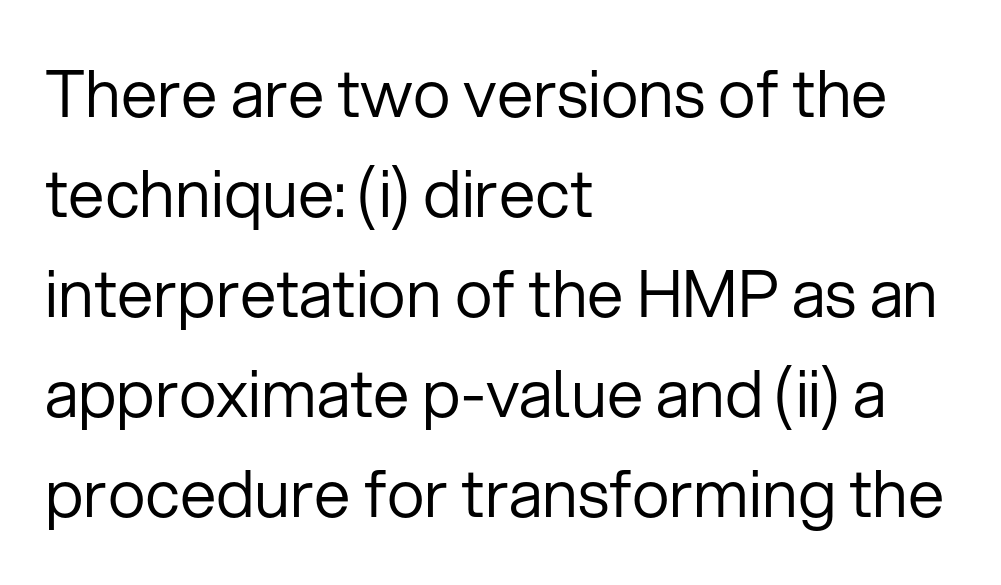
Q: Is the text bold? A: No.
Q: Is the text italic (slanted)? A: No, it is upright.
Q: Is the typeface a serif or a sans-serif typeface? A: Sans-serif.
Q: Is the text underlined? A: No.
Q: How is the paragraph aligned? A: Left-aligned.
Q: Is the spacing between letters normal or unusually wide? A: Normal.
Q: Is the spacing between lines tight, normal or loose? A: Normal.
Q: Width (condensed, normal, or wide)? A: Normal.
Q: Stroke contrast? A: Low.
Q: x-height? A: Medium.
Q: Monospaced? A: No.
